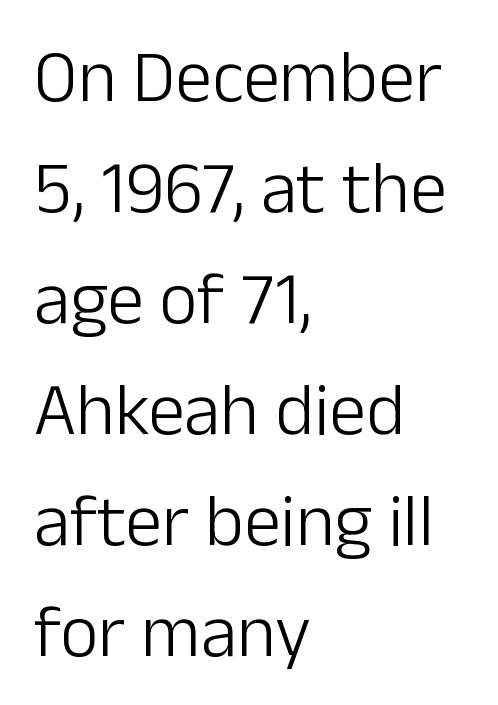
The image shows 74 px light sans-serif type, upright; set left-aligned, normal line spacing (1.5x), normal letter spacing, not underlined; low stroke contrast and a medium x-height.
